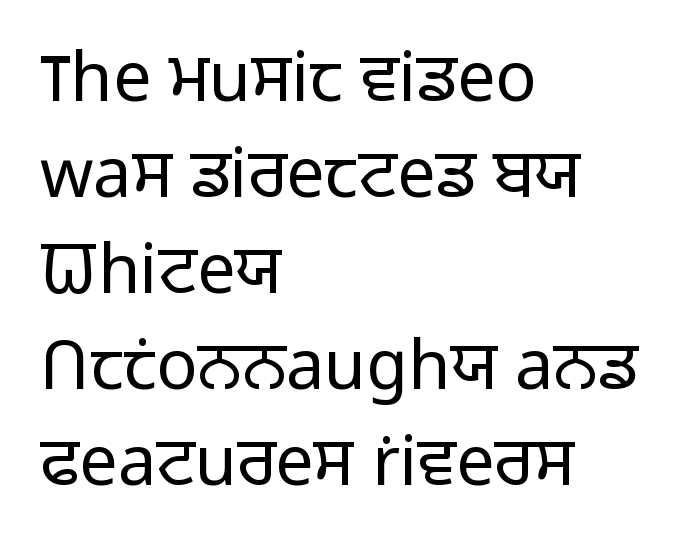
Q: Is the text bold? A: No.
Q: Is the text italic (slanted)? A: No, it is upright.
Q: Is the typeface a serif or a sans-serif typeface? A: Sans-serif.
Q: Is the text underlined? A: No.
Q: How is the paragraph aligned? A: Left-aligned.
Q: Is the spacing between letters normal or unusually wide? A: Normal.
Q: Is the spacing between lines tight, normal or loose? A: Normal.
Q: Width (condensed, normal, or wide)? A: Normal.
Q: Stroke contrast? A: Low.
Q: x-height? A: Medium.
Q: Monospaced? A: No.
